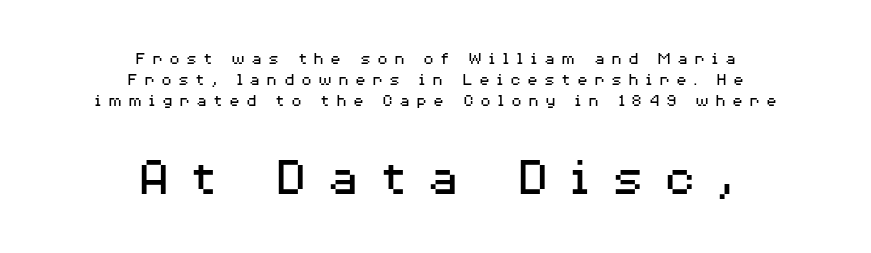
Q: Is the text bold? A: No.
Q: Is the text italic (slanted)? A: No, it is upright.
Q: Is the typeface a serif or a sans-serif typeface? A: Sans-serif.
Q: Is the text underlined? A: No.
Q: How is the paragraph aligned? A: Centered.
Q: Is the spacing between letters normal or unusually wide? A: Unusually wide.
Q: Which block of text is set in a larger size, the first (top) or the second (bottom)? A: The second (bottom) one.
Q: Width (condensed, normal, or wide)? A: Wide.
Q: Stroke contrast? A: Medium.
Q: x-height? A: Medium.
Q: Monospaced? A: No.
